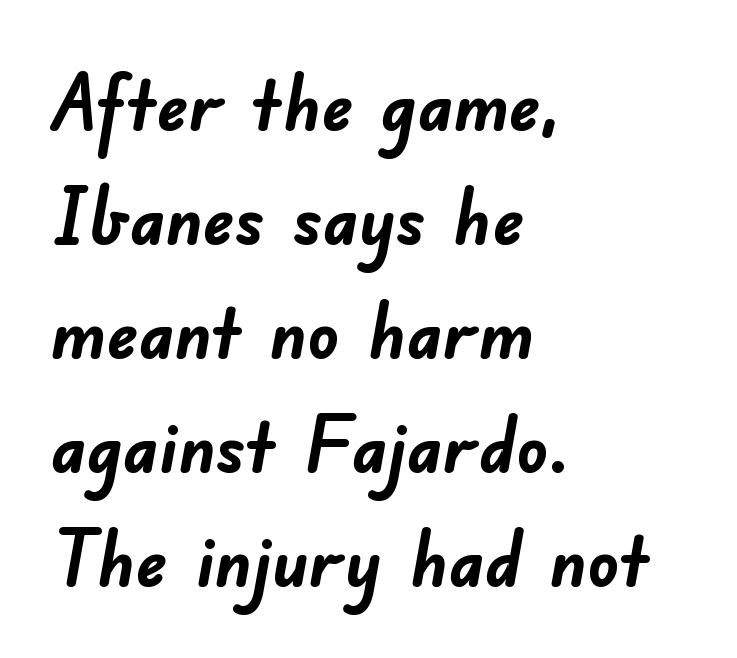
Quick note: interline space is typical. Nobody touched the tracking dial on this one. Typesetter's note: full bold, strokes at maximum text heaviness. Each letter keeps its own natural width here, so spacing adapts to shape.
